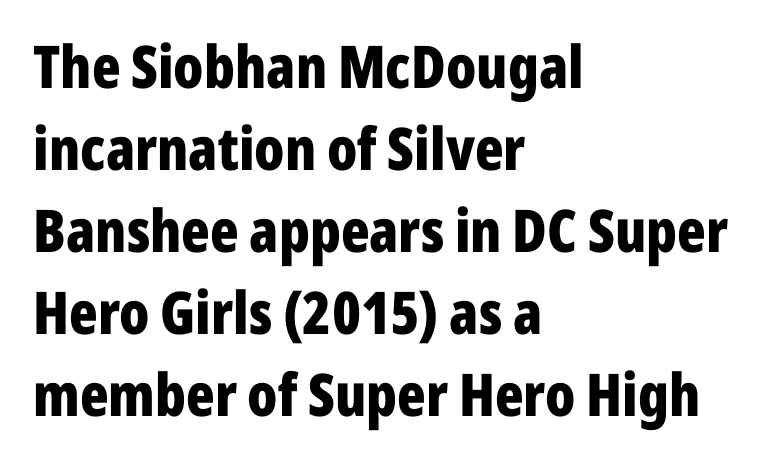
{"serif": "no", "italic": "no", "bold": "yes", "weight": "bold", "width": "condensed", "stroke_contrast": "low", "x_height": "medium", "monospaced": "no", "underline": "no", "align": "left", "line_spacing": "normal", "line_spacing_ratio": 1.39, "letter_spacing": "normal", "letter_spacing_em": 0.0, "glyph_px": 59}
